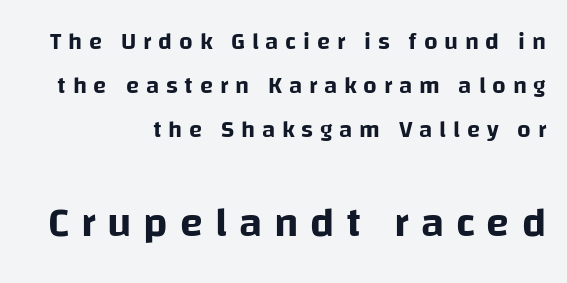
{"serif": "no", "italic": "no", "width": "normal", "stroke_contrast": "low", "x_height": "large", "monospaced": "no", "underline": "no", "align": "right", "line_spacing_ratio": 1.84, "letter_spacing": "wide", "letter_spacing_em": 0.28, "larger_block": "second", "size_ratio": 1.75, "glyph_px": 42}
